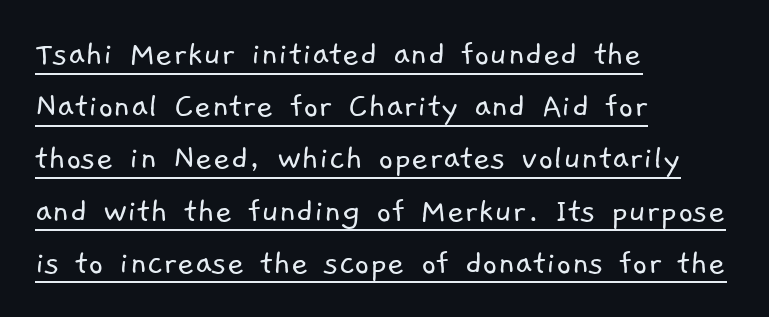
{"serif": "no", "bold": "no", "weight": "light", "width": "normal", "stroke_contrast": "low", "x_height": "medium", "monospaced": "no", "underline": "yes", "align": "left", "line_spacing": "normal", "line_spacing_ratio": 1.41, "letter_spacing": "normal", "letter_spacing_em": 0.0, "glyph_px": 37}
